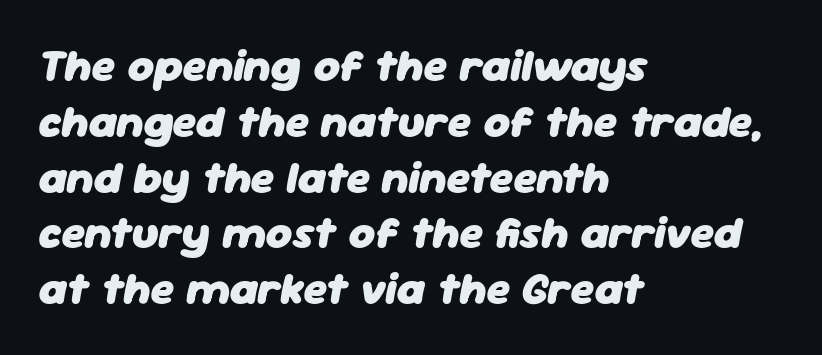
The image shows 45 px heavy type, italic (leaning right); set left-aligned, line spacing 1.24x, normal letter spacing, not underlined; low stroke contrast and a medium x-height.
